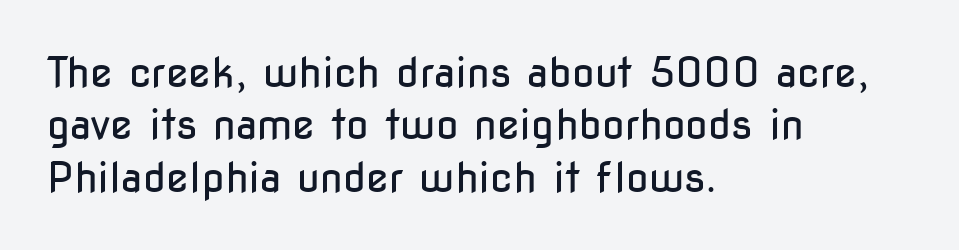
The image shows 41 px regular-weight, condensed sans-serif type, upright; set left-aligned, normal line spacing (1.28x), normal letter spacing, not underlined; low stroke contrast and a medium x-height.
